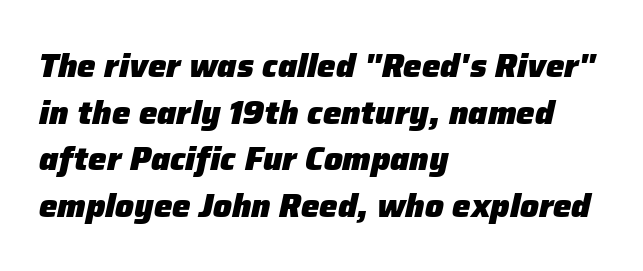
The image shows 33 px heavy type, italic (leaning right); set left-aligned, normal line spacing (1.41x), normal letter spacing, not underlined; low stroke contrast and a medium x-height.
